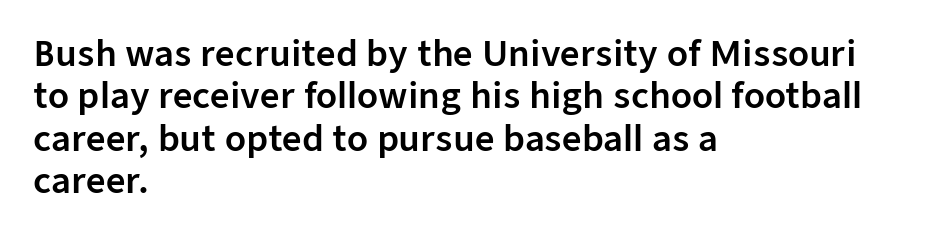
{"serif": "no", "italic": "no", "width": "normal", "stroke_contrast": "low", "x_height": "medium", "monospaced": "no", "underline": "no", "align": "left", "line_spacing": "normal", "line_spacing_ratio": 1.25, "letter_spacing": "normal", "letter_spacing_em": 0.0, "glyph_px": 34}
